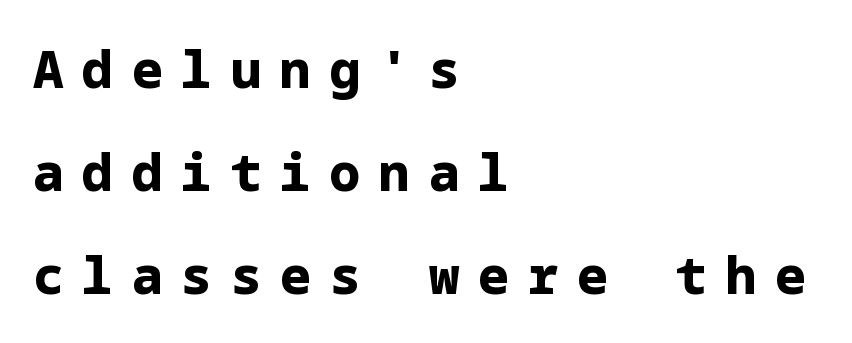
A roman cut, with each character standing at attention. The line texture is sparse and dotted thanks to wide tracking. This sample uses a sans-serif face. On the weight axis this lands at bold, roughly 700.
